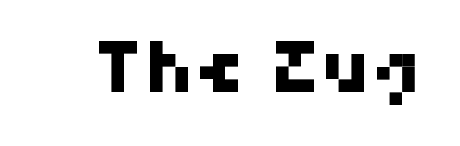
{"serif": "no", "width": "normal", "stroke_contrast": "high", "x_height": "medium", "monospaced": "no", "underline": "no", "letter_spacing": "normal", "letter_spacing_em": 0.0, "glyph_px": 70}
